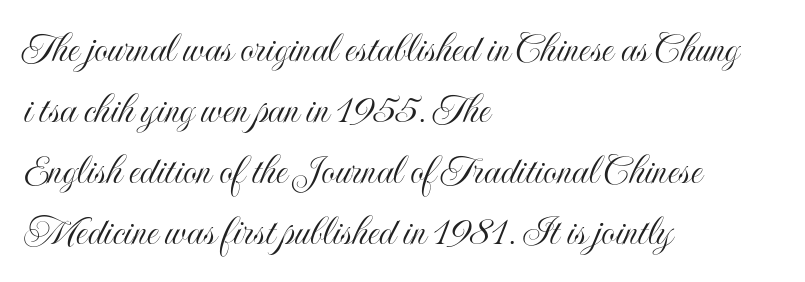
The image shows 44 px condensed type; set left-aligned, normal line spacing (1.39x), normal letter spacing, not underlined; a small x-height.
